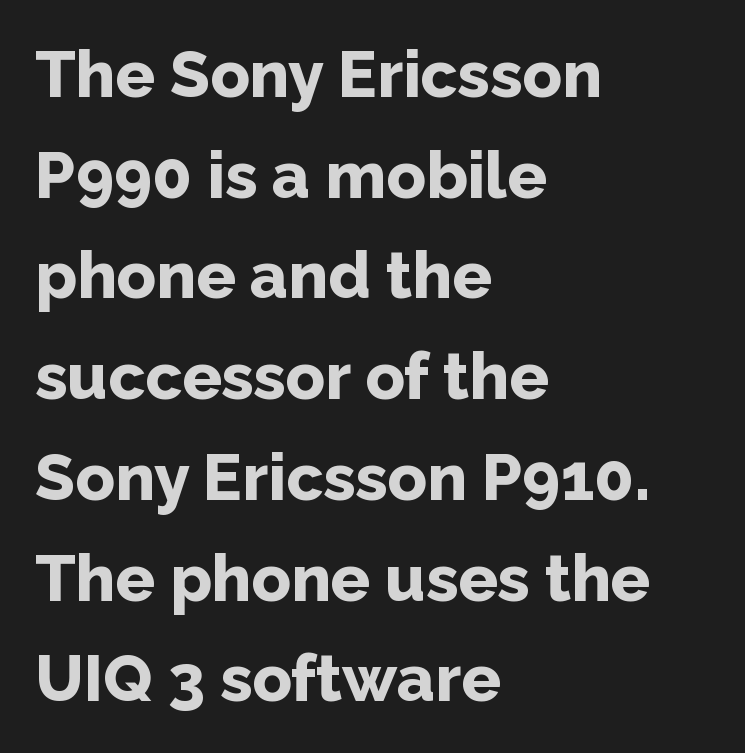
Q: Is the text bold? A: Yes.
Q: Is the text italic (slanted)? A: No, it is upright.
Q: Is the typeface a serif or a sans-serif typeface? A: Sans-serif.
Q: Is the text underlined? A: No.
Q: How is the paragraph aligned? A: Left-aligned.
Q: Is the spacing between letters normal or unusually wide? A: Normal.
Q: Is the spacing between lines tight, normal or loose? A: Normal.
Q: Width (condensed, normal, or wide)? A: Normal.
Q: Stroke contrast? A: Low.
Q: x-height? A: Medium.
Q: Monospaced? A: No.
